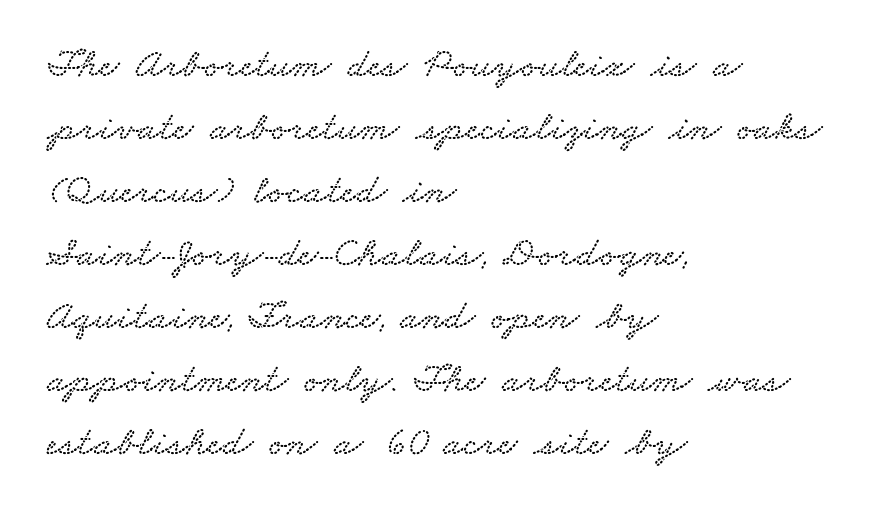
{"serif": "yes", "width": "wide", "stroke_contrast": "low", "x_height": "small", "monospaced": "no", "underline": "no", "align": "left", "line_spacing": "normal", "line_spacing_ratio": 1.5, "letter_spacing": "normal", "letter_spacing_em": 0.0, "glyph_px": 42}
